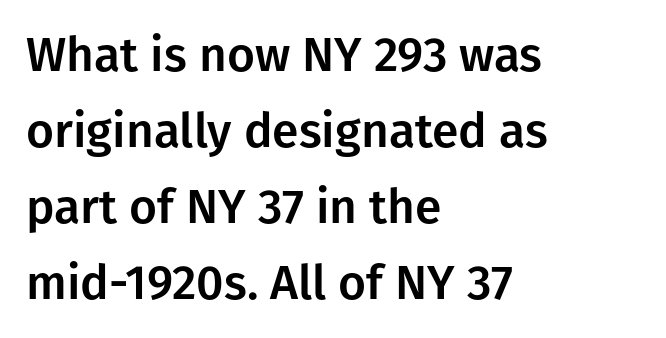
{"serif": "no", "italic": "no", "width": "normal", "stroke_contrast": "low", "x_height": "medium", "monospaced": "no", "underline": "no", "align": "left", "line_spacing": "normal", "line_spacing_ratio": 1.58, "letter_spacing": "normal", "letter_spacing_em": 0.0, "glyph_px": 48}
